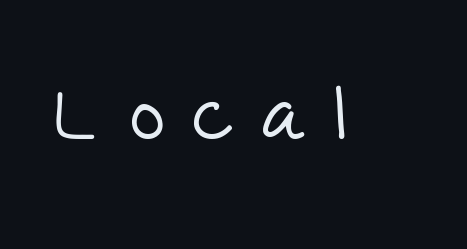
The space beneath each line is pristine and unruled. The gaps between neighbouring characters are conspicuously large. Nothing sits at the stroke ends, so this counts as sans-serif. Each letter keeps its own natural width here, so spacing adapts to shape.
